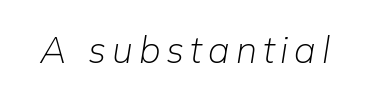
Stem width sits at or under what a default text font uses. The glyphs are unaccompanied by any horizontal stroke below them. Do the characters align in a grid? No, the font is proportional. The typography opts for an oblique posture over an upright one.
